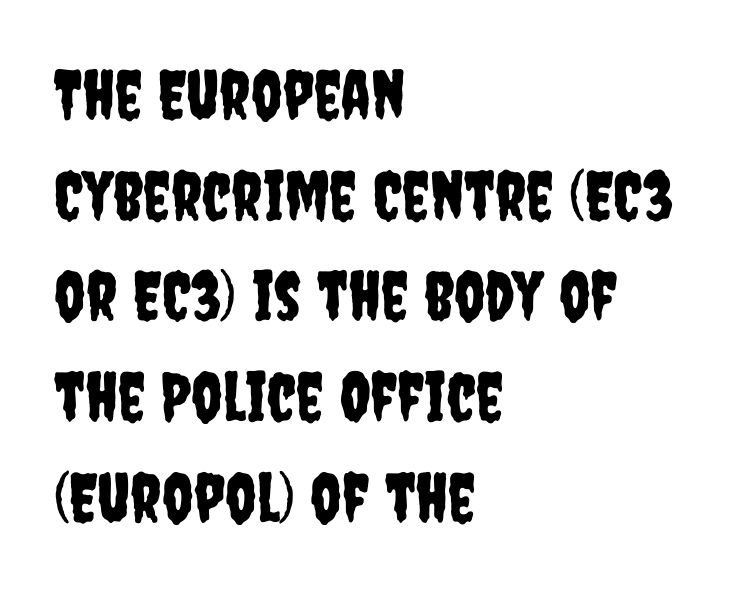
What's the leading like? Ordinary, nothing unusual. Lines of text with bare space underneath. The text was rendered using a sans face with plain stroke endings. No extra tracking has been applied to these lines.
